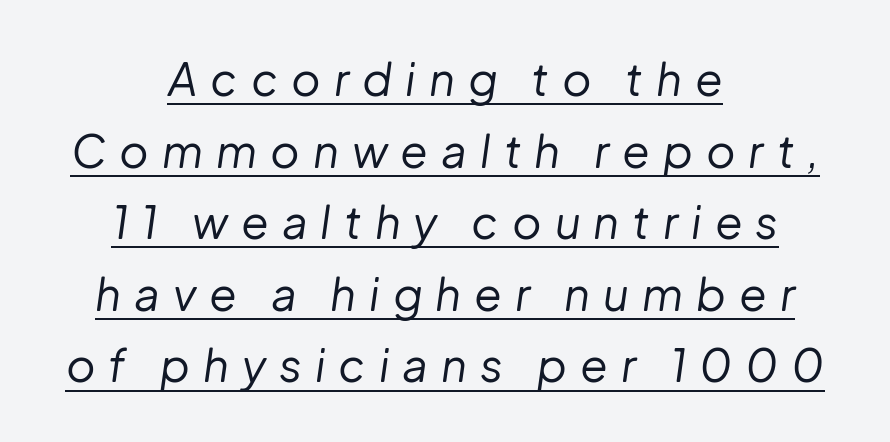
{"italic": "yes", "lean": "right", "slant_degrees": 8, "bold": "no", "weight": "regular", "width": "normal", "stroke_contrast": "low", "x_height": "medium", "monospaced": "no", "underline": "yes", "align": "center", "line_spacing": "normal", "line_spacing_ratio": 1.59, "letter_spacing": "wide", "letter_spacing_em": 0.29, "glyph_px": 45}
